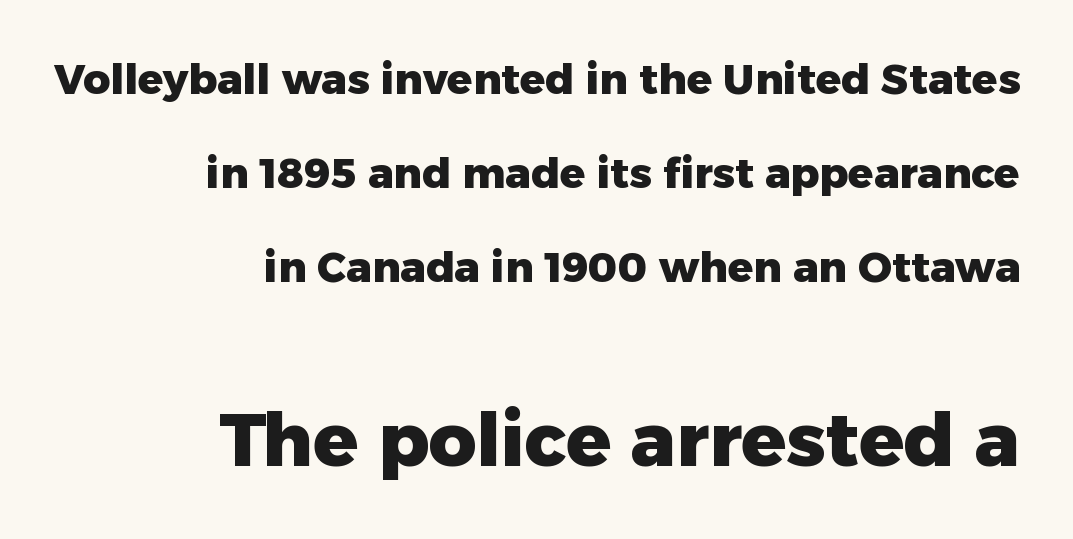
{"serif": "no", "italic": "no", "bold": "yes", "weight": "heavy", "width": "normal", "stroke_contrast": "low", "x_height": "medium", "monospaced": "no", "underline": "no", "align": "right", "line_spacing": "loose", "line_spacing_ratio": 2.24, "letter_spacing": "normal", "letter_spacing_em": 0.0, "larger_block": "second", "size_ratio": 1.76, "glyph_px": 74}
